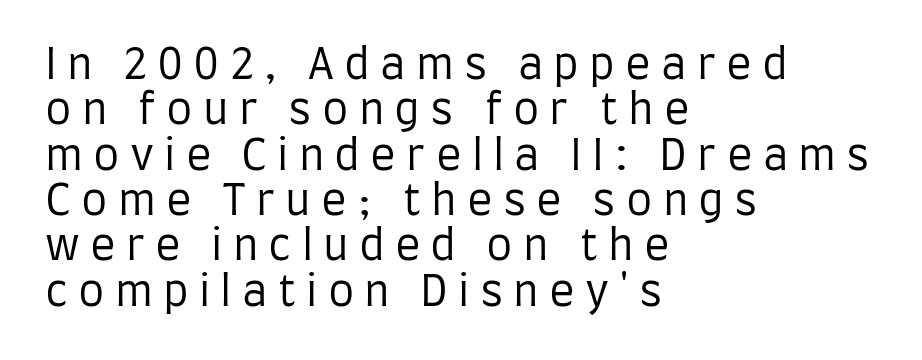
The image shows 42 px regular-weight, condensed sans-serif type, upright; set left-aligned, tight line spacing (1.08x), unusually wide letter spacing (+0.24 em), not underlined; low stroke contrast and a large x-height.
